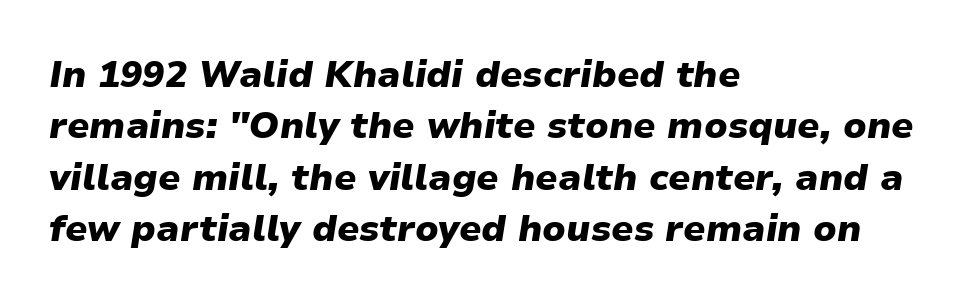
{"italic": "yes", "lean": "right", "slant_degrees": 9, "bold": "yes", "weight": "heavy", "width": "normal", "stroke_contrast": "low", "x_height": "medium", "monospaced": "no", "underline": "no", "align": "left", "line_spacing": "normal", "line_spacing_ratio": 1.39, "letter_spacing": "normal", "letter_spacing_em": 0.0, "glyph_px": 37}
